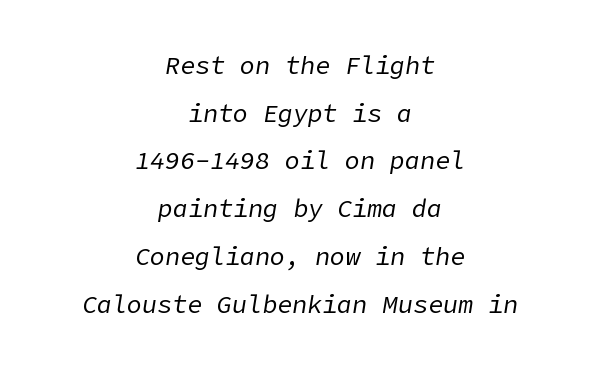
{"italic": "yes", "lean": "right", "slant_degrees": 9, "bold": "no", "underline": "no", "align": "center", "line_spacing": "loose", "line_spacing_ratio": 1.91, "letter_spacing": "normal", "letter_spacing_em": 0.0, "glyph_px": 25}
